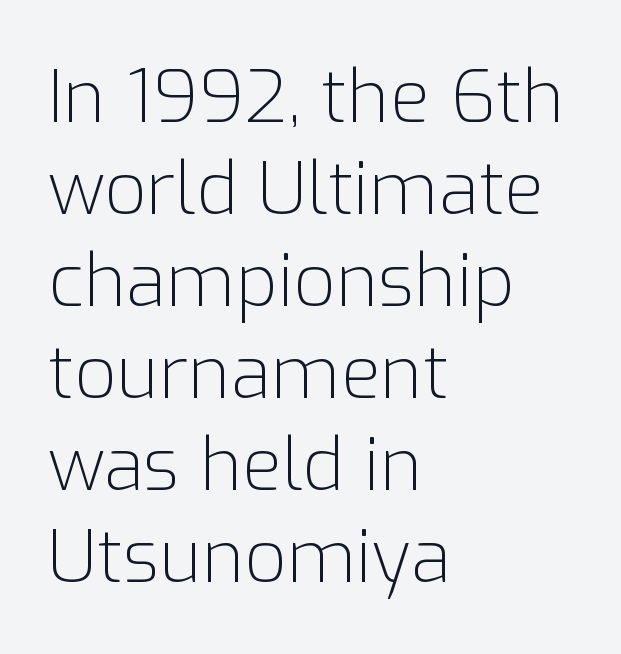
Bold? No — there's no thickening of the strokes. If you drew a line through each stem, it would be perfectly vertical. Serif or sans? Sans — the stroke terminals are bare. Descenders hang freely into open space. Compared with typical body copy, the letter spacing here is the same.
